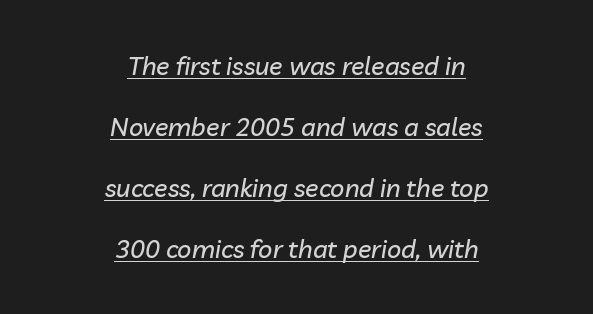
Q: Is the text italic (slanted)? A: Yes, it leans right by about 10 degrees.
Q: Is the text underlined? A: Yes.
Q: How is the paragraph aligned? A: Centered.
Q: Is the spacing between letters normal or unusually wide? A: Normal.
Q: Is the spacing between lines tight, normal or loose? A: Loose.
